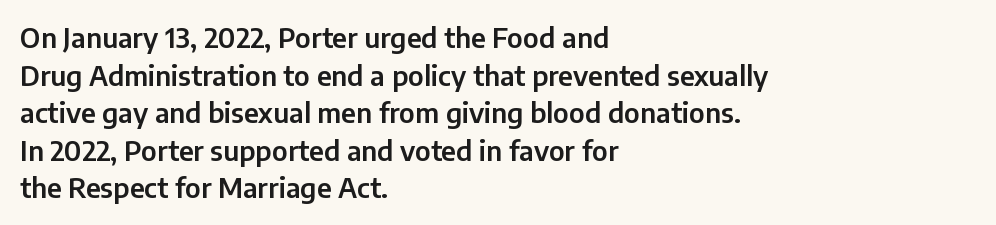
{"italic": "no", "underline": "no", "align": "left", "line_spacing": "normal", "line_spacing_ratio": 1.39, "letter_spacing": "normal", "letter_spacing_em": 0.0, "glyph_px": 27}
